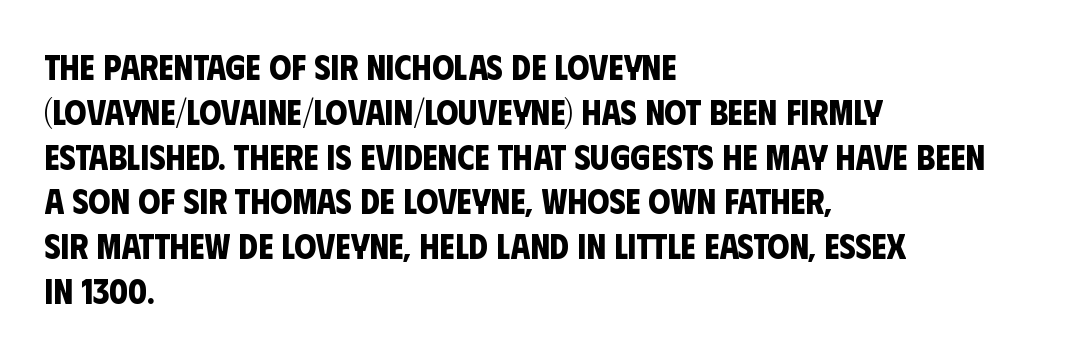
{"serif": "no", "bold": "yes", "weight": "bold", "width": "condensed", "stroke_contrast": "low", "x_height": "large", "monospaced": "no", "underline": "no", "align": "left", "line_spacing": "normal", "line_spacing_ratio": 1.28, "letter_spacing": "normal", "letter_spacing_em": 0.0, "glyph_px": 35}
